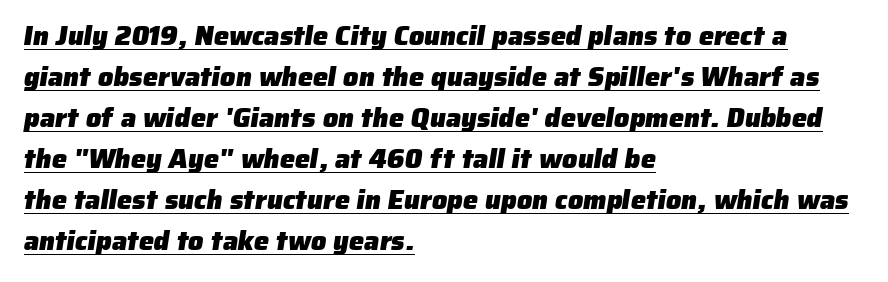
{"bold": "yes", "underline": "yes", "align": "left", "line_spacing": "normal", "line_spacing_ratio": 1.52, "letter_spacing": "normal", "letter_spacing_em": 0.0, "glyph_px": 27}
